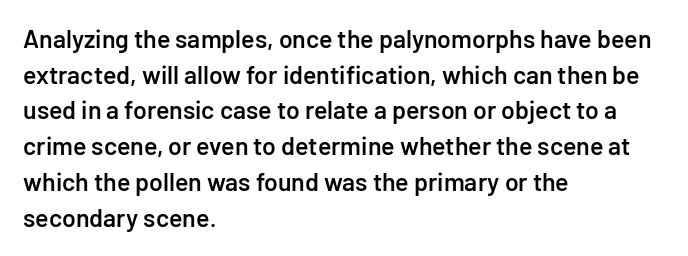
The image shows 25 px text type, upright; set left-aligned, normal line spacing (1.43x), normal letter spacing, not underlined.
